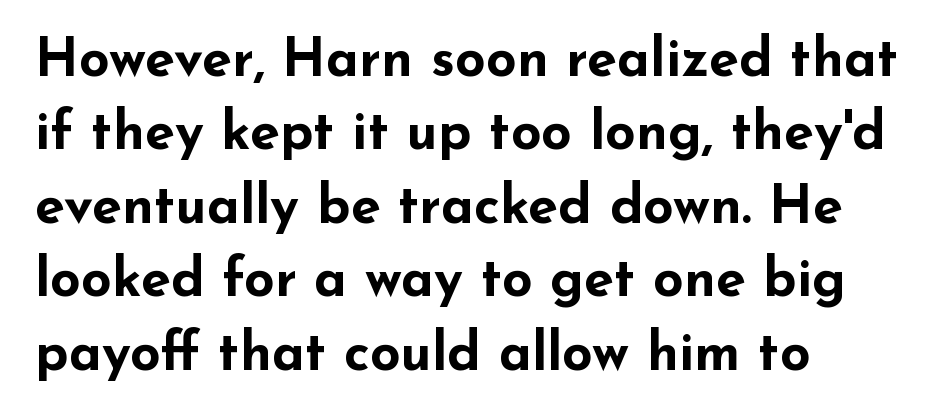
{"serif": "no", "italic": "no", "bold": "yes", "weight": "bold", "width": "wide", "stroke_contrast": "low", "x_height": "small", "monospaced": "no", "underline": "no", "align": "left", "line_spacing": "normal", "line_spacing_ratio": 1.36, "letter_spacing": "normal", "letter_spacing_em": 0.0, "glyph_px": 54}
